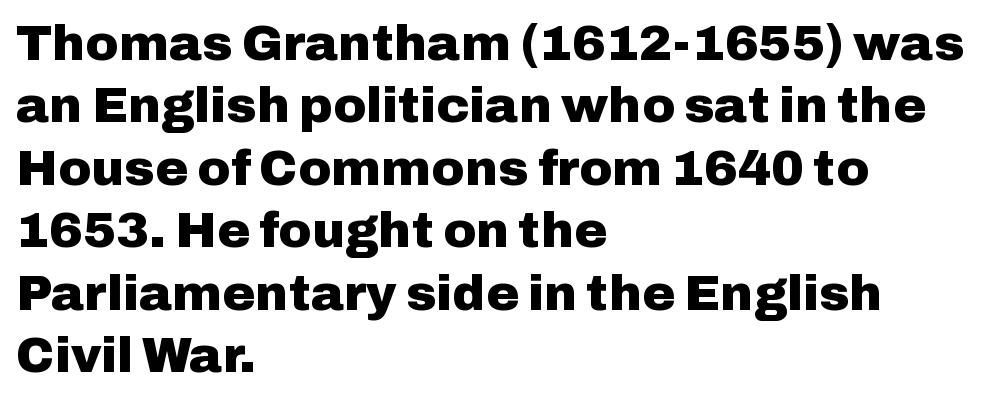
Q: Is the text bold? A: Yes.
Q: Is the text italic (slanted)? A: No, it is upright.
Q: Is the typeface a serif or a sans-serif typeface? A: Sans-serif.
Q: Is the text underlined? A: No.
Q: How is the paragraph aligned? A: Left-aligned.
Q: Is the spacing between letters normal or unusually wide? A: Normal.
Q: Is the spacing between lines tight, normal or loose? A: Normal.
Q: Width (condensed, normal, or wide)? A: Normal.
Q: Stroke contrast? A: Low.
Q: x-height? A: Medium.
Q: Monospaced? A: No.
